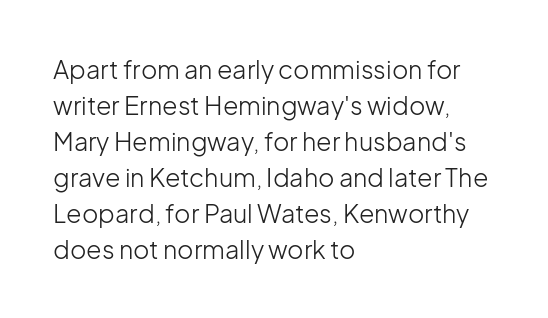
{"italic": "no", "bold": "no", "underline": "no", "align": "left", "line_spacing": "normal", "line_spacing_ratio": 1.44, "letter_spacing": "normal", "letter_spacing_em": 0.0, "glyph_px": 25}
